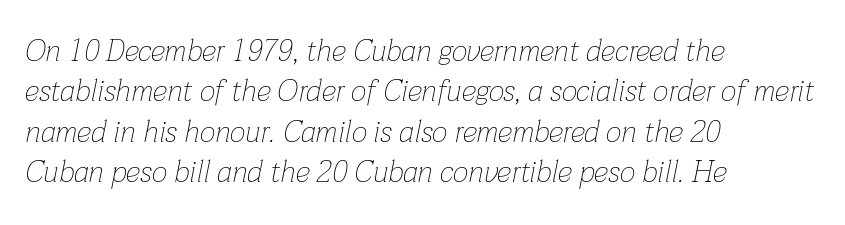
The image shows 30 px thin type, italic (leaning right); set left-aligned, normal line spacing (1.35x), normal letter spacing, not underlined; low stroke contrast and a medium x-height.
